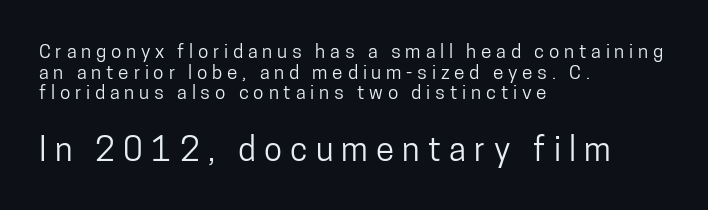
{"serif": "no", "italic": "no", "width": "condensed", "stroke_contrast": "low", "x_height": "medium", "monospaced": "no", "underline": "no", "align": "left", "line_spacing": "tight", "line_spacing_ratio": 1.09, "letter_spacing": "wide", "letter_spacing_em": 0.25, "larger_block": "second", "size_ratio": 1.74, "glyph_px": 33}
